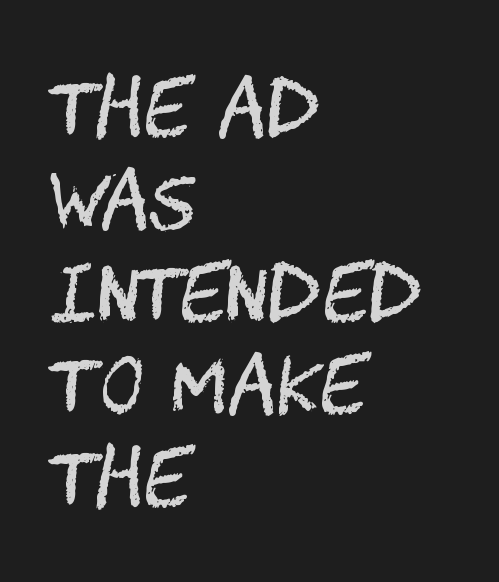
{"serif": "no", "italic": "no", "bold": "no", "weight": "regular", "width": "condensed", "stroke_contrast": "medium", "x_height": "large", "underline": "no", "align": "left", "line_spacing": "normal", "line_spacing_ratio": 1.25, "letter_spacing": "normal", "letter_spacing_em": 0.0, "glyph_px": 74}
